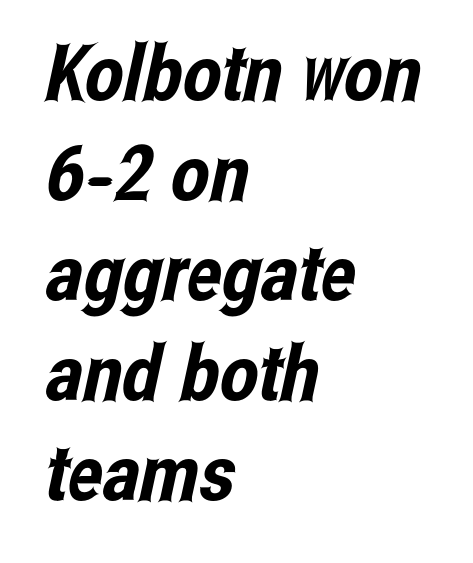
The image shows 77 px condensed sans-serif type; set left-aligned, normal line spacing (1.3x), normal letter spacing, not underlined; low stroke contrast and a medium x-height.
